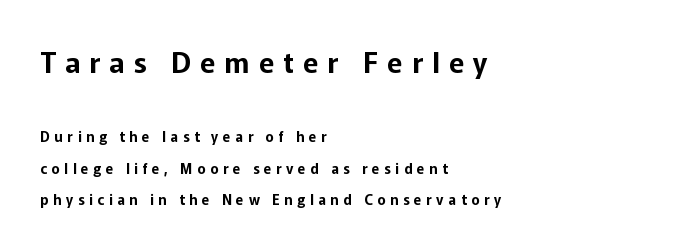
The image shows 28 px sans-serif type, upright; set left-aligned, loose line spacing (2.25x), unusually wide letter spacing (+0.33 em), not underlined; the first (top) block is 2.0x larger; low stroke contrast and a medium x-height.
